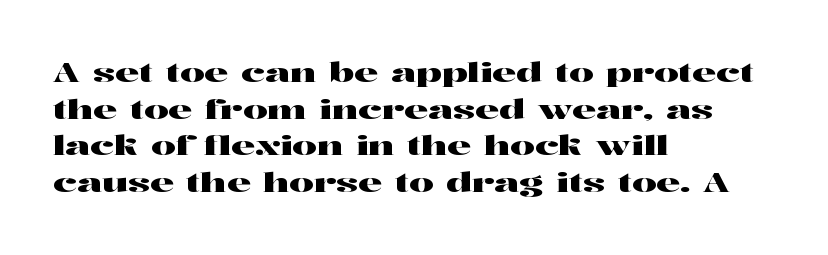
Q: Is the text italic (slanted)? A: No, it is upright.
Q: Is the text underlined? A: No.
Q: How is the paragraph aligned? A: Left-aligned.
Q: Is the spacing between letters normal or unusually wide? A: Normal.
Q: Is the spacing between lines tight, normal or loose? A: Normal.
